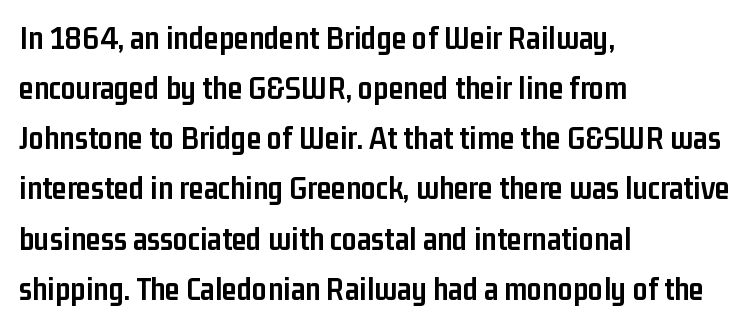
The image shows 33 px semibold, condensed sans-serif type, upright; set left-aligned, normal line spacing (1.52x), normal letter spacing, not underlined; low stroke contrast and a medium x-height.
